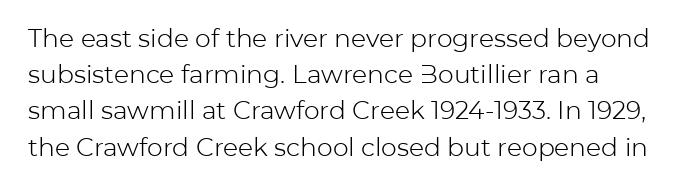
Vertical spacing — default. Weight: not bold — regular or lighter. Posture: vertical. Letter spacing: default. The zone under the glyphs is completely vacant.
